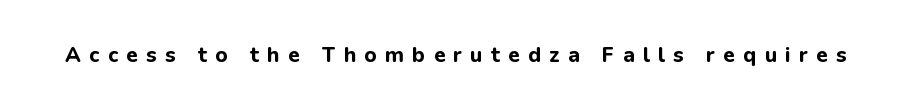
Q: Is the text bold? A: Yes.
Q: Is the text italic (slanted)? A: No, it is upright.
Q: Is the text underlined? A: No.
Q: Is the spacing between letters normal or unusually wide? A: Unusually wide.
